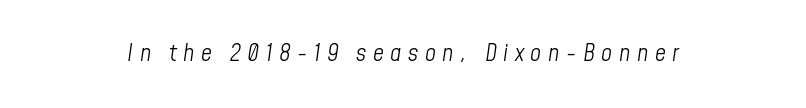
The image shows 24 px text type, italic (leaning right); set unusually wide letter spacing (+0.27 em), not underlined.
